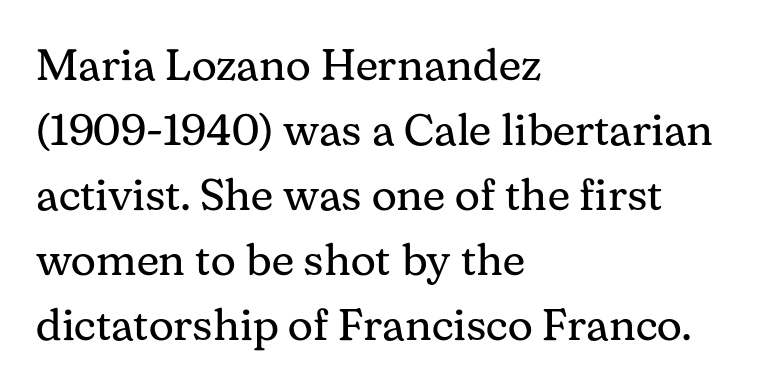
Posture: straight, roman, zero tilt. Note the varied advance widths — an 'i' is clearly narrower than an 'm'. The specimen omits any rule beneath the text block's lines. Compared with typical body copy, the letter spacing here is the same. Yep, those are serifs on the letters. One glance says typical: line gaps are just what's usual.
